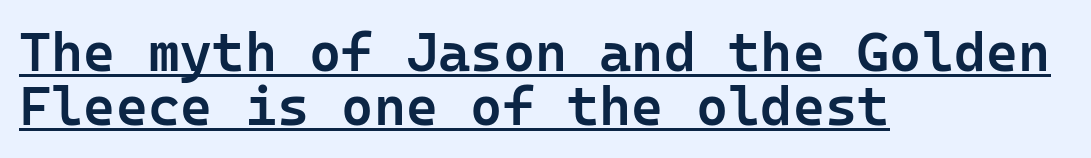
The passage shown is semibold, sitting just below true bold. Underlined type. Is this a sans? Yes — the strokes have no serifs. Posture: vertical.
